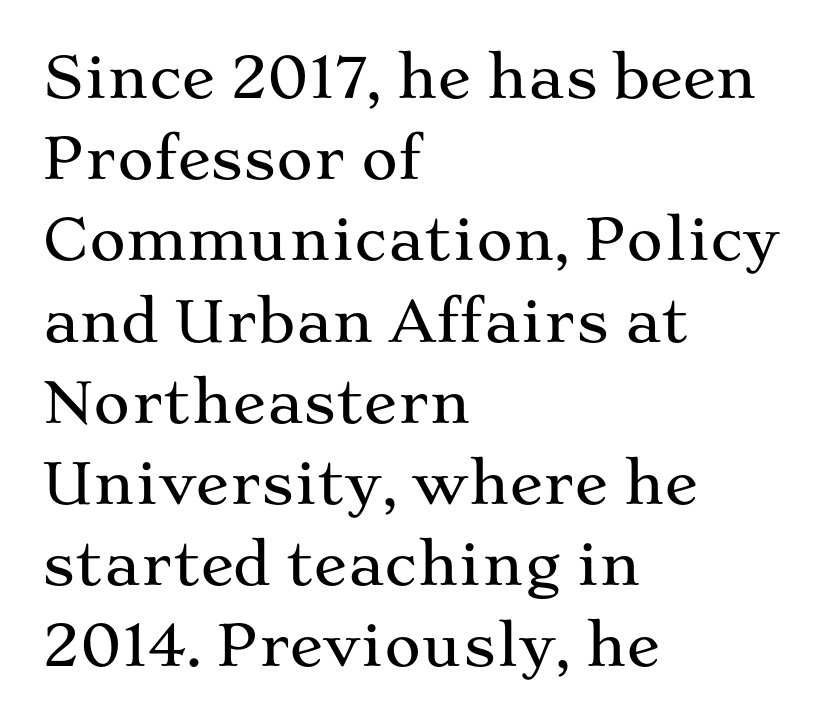
The image shows 56 px wide serif type, upright; set left-aligned, normal line spacing (1.45x), normal letter spacing, not underlined; medium stroke contrast and a medium x-height.
